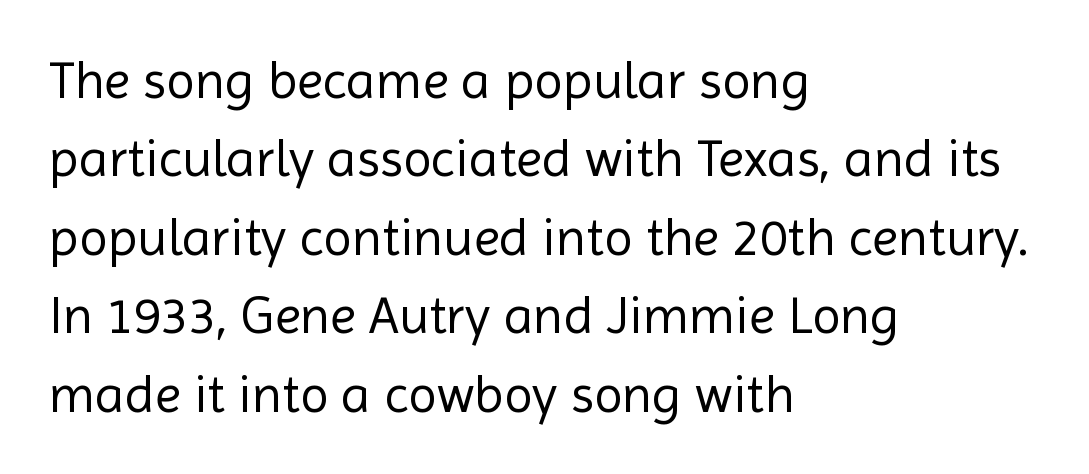
{"serif": "no", "italic": "no", "bold": "no", "weight": "regular", "width": "normal", "x_height": "medium", "monospaced": "no", "underline": "no", "align": "left", "line_spacing": "normal", "line_spacing_ratio": 1.48, "letter_spacing": "normal", "letter_spacing_em": 0.0, "glyph_px": 53}
